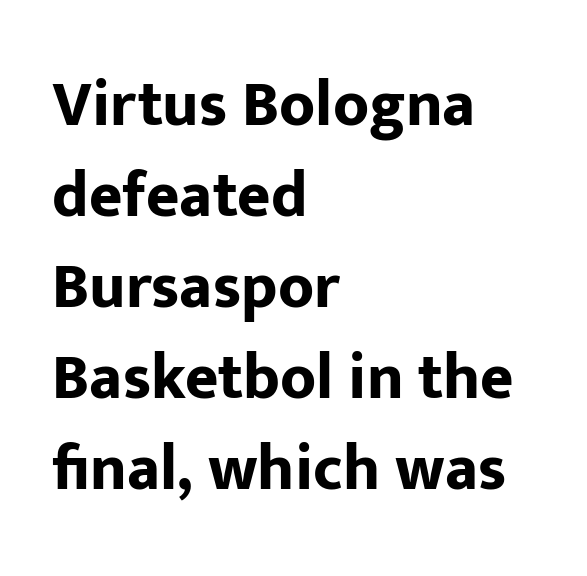
Q: Is the text bold? A: Yes.
Q: Is the text italic (slanted)? A: No, it is upright.
Q: Is the typeface a serif or a sans-serif typeface? A: Sans-serif.
Q: Is the text underlined? A: No.
Q: How is the paragraph aligned? A: Left-aligned.
Q: Is the spacing between letters normal or unusually wide? A: Normal.
Q: Is the spacing between lines tight, normal or loose? A: Normal.
Q: Width (condensed, normal, or wide)? A: Normal.
Q: Stroke contrast? A: Low.
Q: x-height? A: Medium.
Q: Monospaced? A: No.
